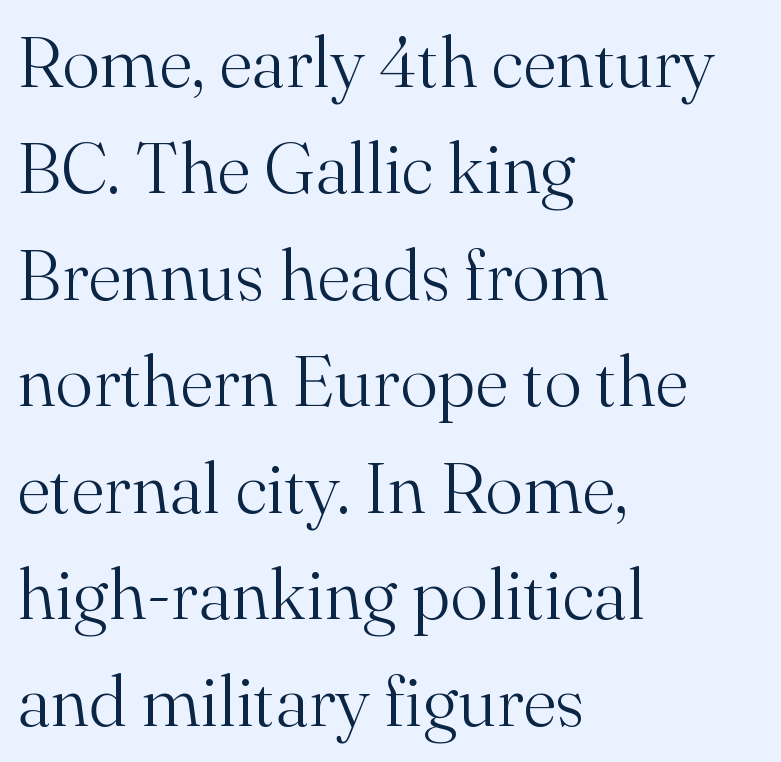
{"serif": "yes", "italic": "no", "bold": "no", "weight": "light", "width": "normal", "stroke_contrast": "medium", "x_height": "small", "monospaced": "no", "underline": "no", "align": "left", "line_spacing": "normal", "line_spacing_ratio": 1.5, "letter_spacing": "normal", "letter_spacing_em": 0.0, "glyph_px": 71}
